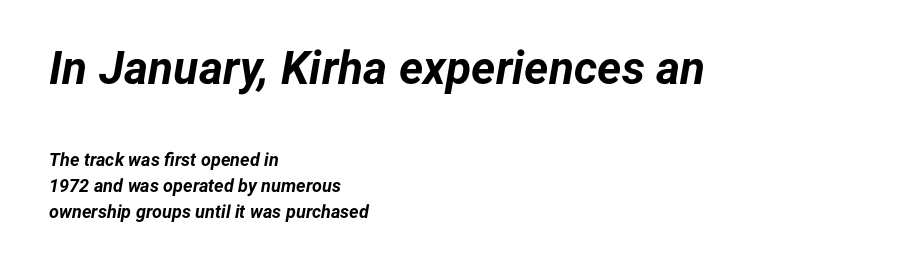
The image shows 46 px bold type, italic (leaning right); set left-aligned, normal line spacing (1.44x), normal letter spacing, not underlined; the first (top) block is 2.56x larger; low stroke contrast and a medium x-height.
